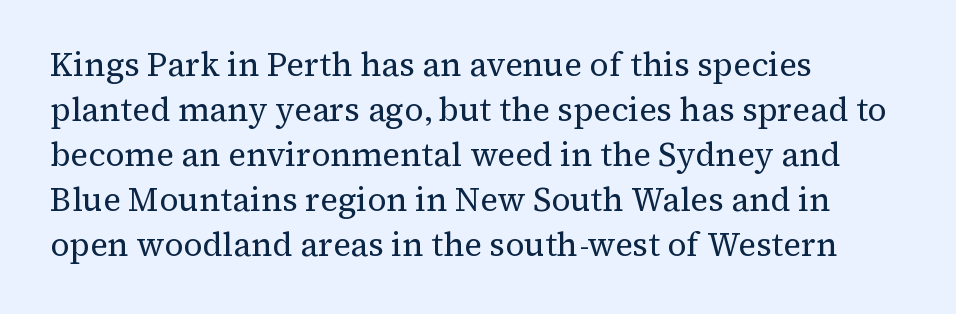
{"serif": "yes", "italic": "no", "bold": "no", "weight": "regular", "width": "normal", "stroke_contrast": "medium", "x_height": "medium", "monospaced": "no", "underline": "no", "align": "left", "line_spacing": "normal", "line_spacing_ratio": 1.36, "letter_spacing": "normal", "letter_spacing_em": 0.0, "glyph_px": 33}
